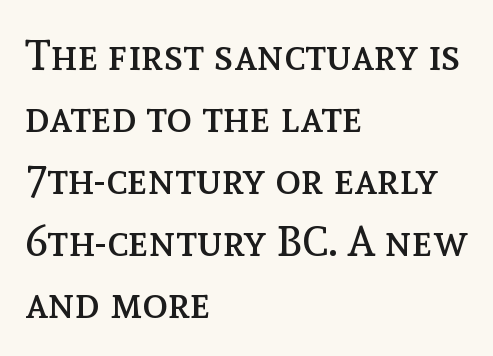
Q: Is the text bold? A: No.
Q: Is the text italic (slanted)? A: No, it is upright.
Q: Is the text underlined? A: No.
Q: How is the paragraph aligned? A: Left-aligned.
Q: Is the spacing between letters normal or unusually wide? A: Normal.
Q: Is the spacing between lines tight, normal or loose? A: Normal.
Q: Width (condensed, normal, or wide)? A: Normal.
Q: x-height? A: Medium.
Q: Monospaced? A: No.
